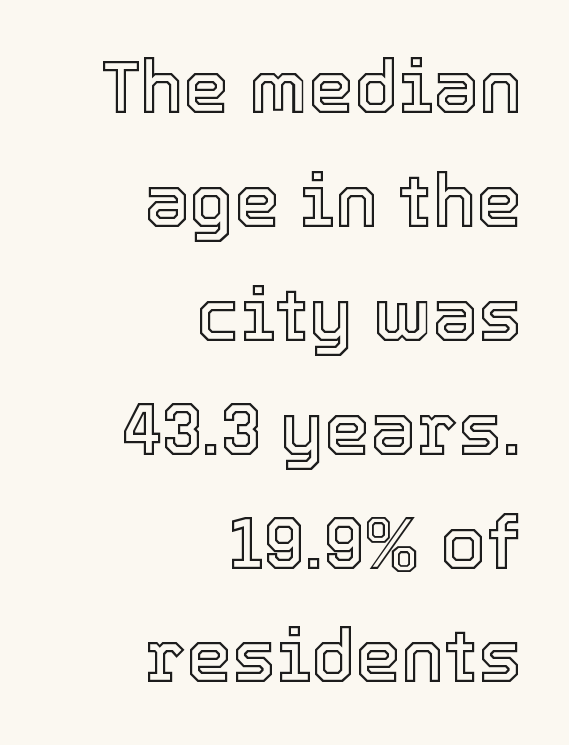
The image shows 73 px text type, upright; set right-aligned, normal line spacing (1.56x), normal letter spacing, not underlined; a medium x-height.
